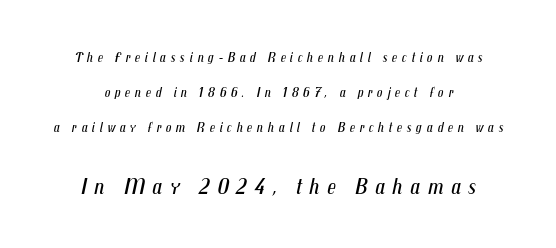
{"italic": "yes", "lean": "right", "slant_degrees": 12, "bold": "no", "underline": "no", "line_spacing": "loose", "line_spacing_ratio": 2.5, "letter_spacing": "wide", "letter_spacing_em": 0.32, "larger_block": "second", "size_ratio": 1.64, "glyph_px": 23}
